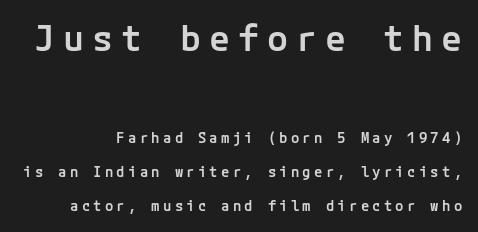
A great deal of white space separates one row of letters from the next. Look at the glyph heights: the upper group is clearly the bigger setting. The words here are not underlined. Caption: multi-line text, flush right, ragged left. The letters are spread apart with noticeably loose tracking. The designer went with a sans here, leaving each stem footless.
